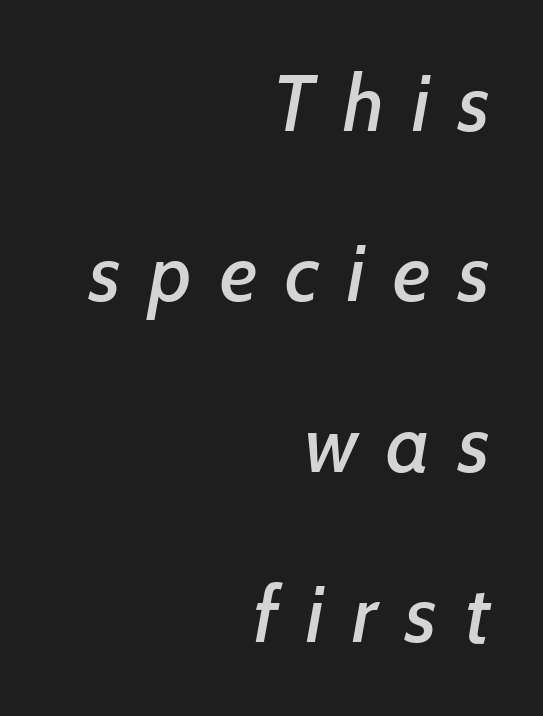
Q: Is the text italic (slanted)? A: Yes, it leans right by about 7 degrees.
Q: Is the text underlined? A: No.
Q: How is the paragraph aligned? A: Right-aligned.
Q: Is the spacing between letters normal or unusually wide? A: Unusually wide.
Q: Is the spacing between lines tight, normal or loose? A: Loose.
Q: Width (condensed, normal, or wide)? A: Normal.
Q: Stroke contrast? A: Low.
Q: x-height? A: Medium.
Q: Monospaced? A: No.
